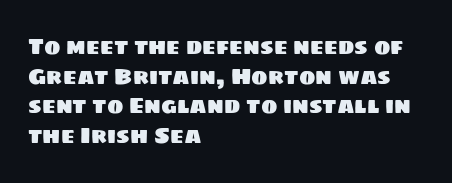
{"underline": "no", "align": "left", "line_spacing": "normal", "line_spacing_ratio": 1.35, "letter_spacing": "normal", "letter_spacing_em": 0.0, "glyph_px": 22}
